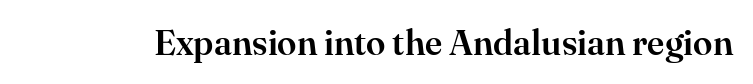
{"serif": "yes", "italic": "no", "width": "normal", "stroke_contrast": "high", "x_height": "small", "monospaced": "no", "underline": "no", "letter_spacing": "normal", "letter_spacing_em": 0.0, "glyph_px": 35}
